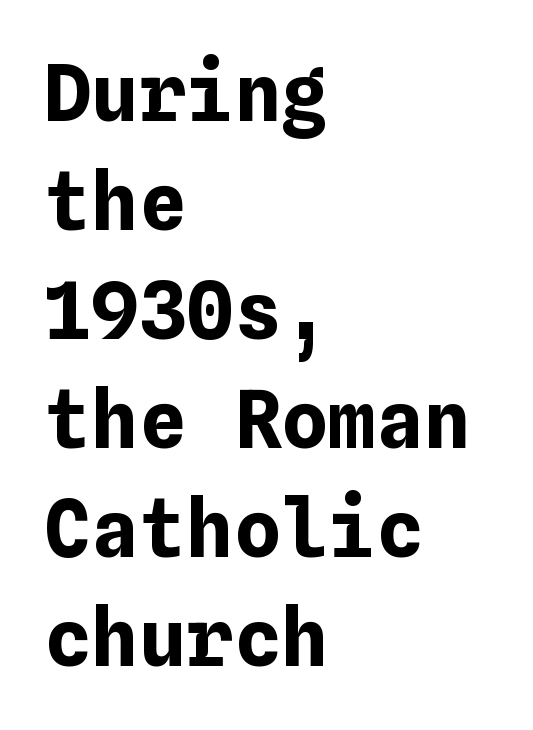
The image shows 79 px bold type, upright; set left-aligned, normal line spacing (1.38x), normal letter spacing, not underlined; low stroke contrast and a medium x-height.
